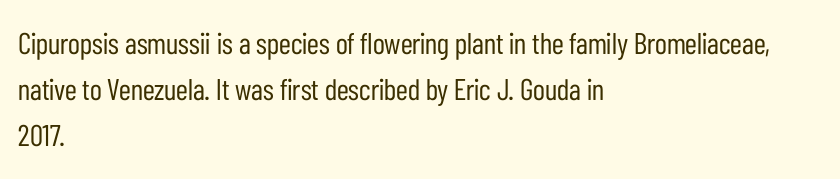
If you drew a ruler down the left edge, every line would touch it. Glyph-to-glyph distance matches everyday printed text. Is this a sans? Yes — the strokes have no serifs. Words float on clear page, feet unadorned. These lines are rendered in a variable-pitch font.
